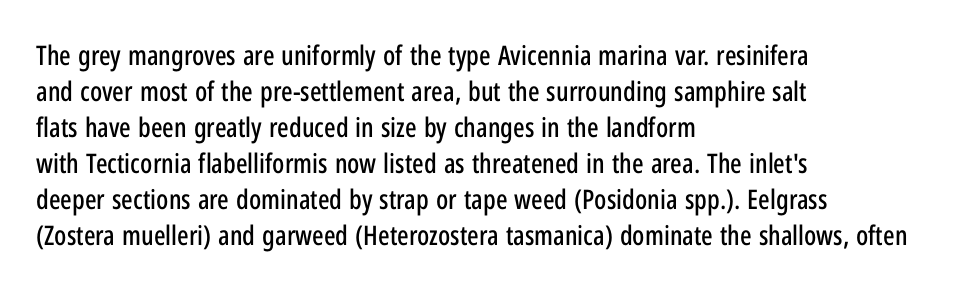
Q: Is the text italic (slanted)? A: No, it is upright.
Q: Is the text underlined? A: No.
Q: How is the paragraph aligned? A: Left-aligned.
Q: Is the spacing between letters normal or unusually wide? A: Normal.
Q: Is the spacing between lines tight, normal or loose? A: Normal.
